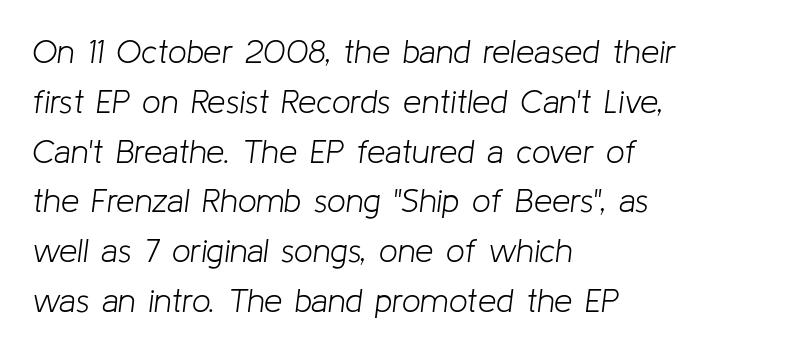
Q: Is the text bold? A: No.
Q: Is the text italic (slanted)? A: Yes, it leans right by about 8 degrees.
Q: Is the text underlined? A: No.
Q: How is the paragraph aligned? A: Left-aligned.
Q: Is the spacing between letters normal or unusually wide? A: Normal.
Q: Is the spacing between lines tight, normal or loose? A: Normal.
Q: Width (condensed, normal, or wide)? A: Normal.
Q: Stroke contrast? A: Low.
Q: x-height? A: Medium.
Q: Monospaced? A: No.
